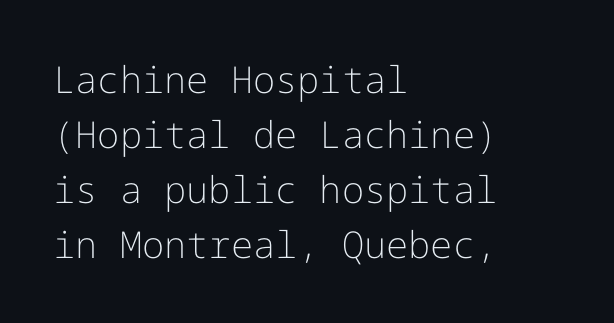
The image shows 37 px light sans-serif type, upright; set left-aligned, normal line spacing (1.49x), normal letter spacing, not underlined; low stroke contrast and a medium x-height.
